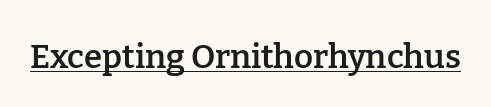
The image shows 33 px semibold serif type, upright; set normal letter spacing, underlined; low stroke contrast and a medium x-height.
